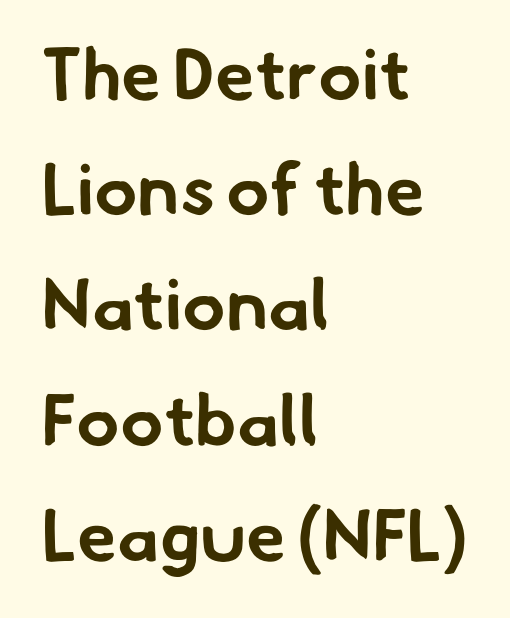
{"serif": "no", "bold": "yes", "weight": "bold", "width": "normal", "stroke_contrast": "low", "x_height": "small", "monospaced": "no", "underline": "no", "align": "left", "line_spacing": "normal", "line_spacing_ratio": 1.6, "letter_spacing": "normal", "letter_spacing_em": 0.0, "glyph_px": 72}
